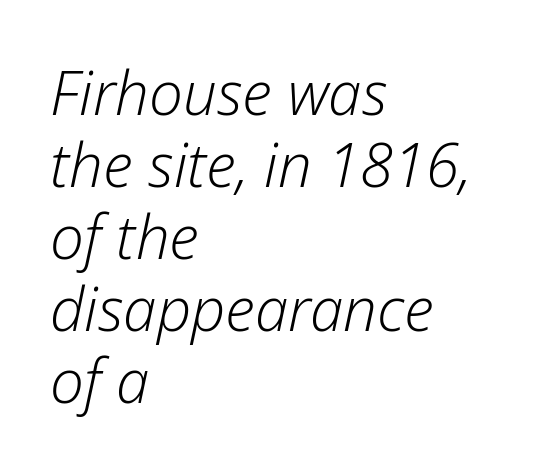
Q: Is the text bold? A: No.
Q: Is the text italic (slanted)? A: Yes, it leans right by about 12 degrees.
Q: Is the text underlined? A: No.
Q: How is the paragraph aligned? A: Left-aligned.
Q: Is the spacing between letters normal or unusually wide? A: Normal.
Q: Width (condensed, normal, or wide)? A: Normal.
Q: Stroke contrast? A: Low.
Q: x-height? A: Medium.
Q: Monospaced? A: No.
